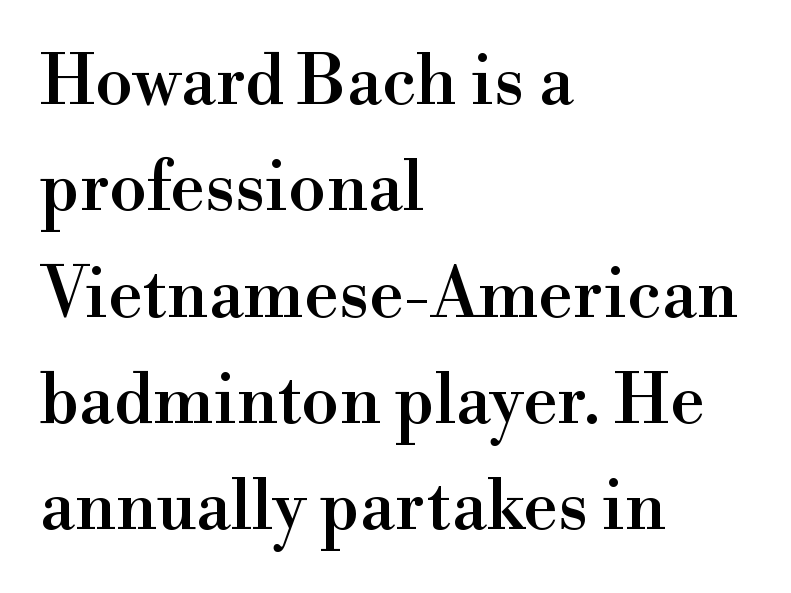
Q: Is the text italic (slanted)? A: No, it is upright.
Q: Is the typeface a serif or a sans-serif typeface? A: Serif.
Q: Is the text underlined? A: No.
Q: How is the paragraph aligned? A: Left-aligned.
Q: Is the spacing between letters normal or unusually wide? A: Normal.
Q: Is the spacing between lines tight, normal or loose? A: Normal.
Q: Width (condensed, normal, or wide)? A: Normal.
Q: x-height? A: Small.
Q: Monospaced? A: No.
